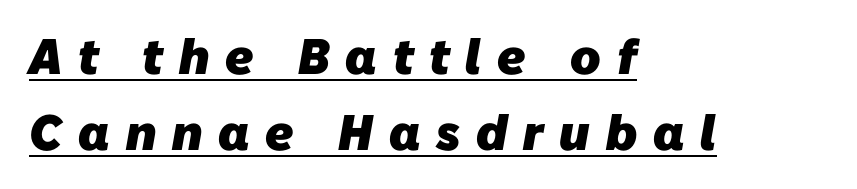
Compared with typical body copy, the letter spacing here is much looser. Are there feet on the stems? There aren't — it's a sans. Heavy, bold letterforms. This is underlined copy, the kind a proofreader might mark for attention. The rendering uses natural spacing where letterforms have individual widths.
